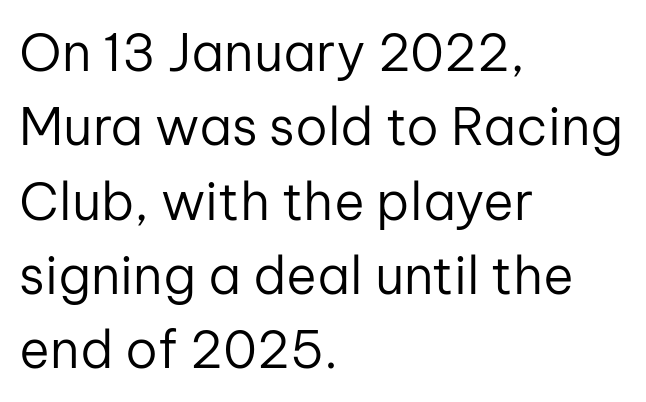
Descenders hang freely into open space. Successive baselines arrive at the customary interval. The rag falls on the right side of this text block. Each stroke keeps to a modest, everyday thickness or less. Ascenders rise straight up at ninety degrees. Here the designer chose a conventional face with non-uniform glyph widths.
